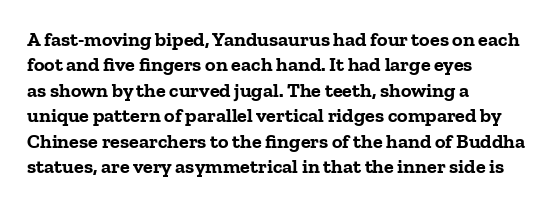
The image shows 20 px bold type, upright; set left-aligned, normal line spacing (1.27x), normal letter spacing, not underlined.
